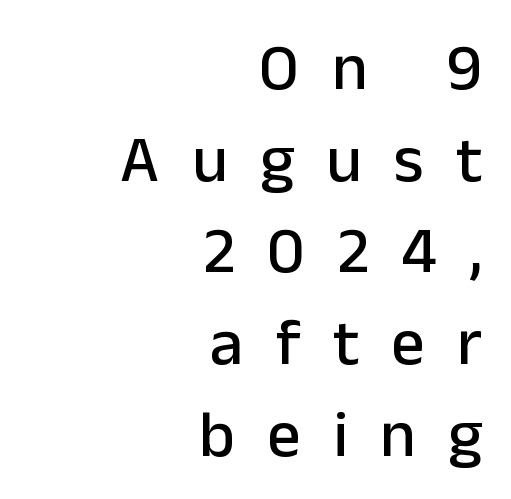
The image shows 66 px sans-serif type, upright; set right-aligned, normal line spacing (1.39x), unusually wide letter spacing (+0.49 em), not underlined; low stroke contrast and a medium x-height.
